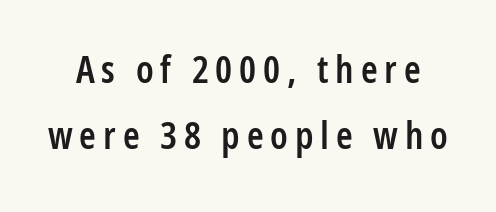
The image shows 38 px semibold, condensed sans-serif type, upright; set line spacing 1.75x, not underlined; low stroke contrast and a medium x-height.
